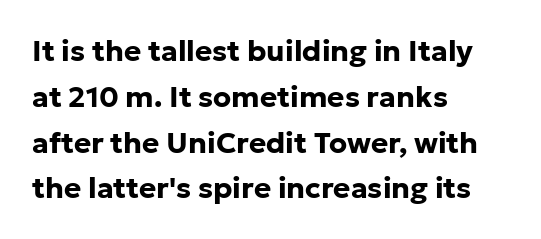
{"serif": "no", "italic": "no", "bold": "yes", "weight": "bold", "width": "normal", "stroke_contrast": "low", "x_height": "medium", "monospaced": "no", "underline": "no", "align": "left", "line_spacing": "normal", "line_spacing_ratio": 1.58, "letter_spacing": "normal", "letter_spacing_em": 0.0, "glyph_px": 29}
